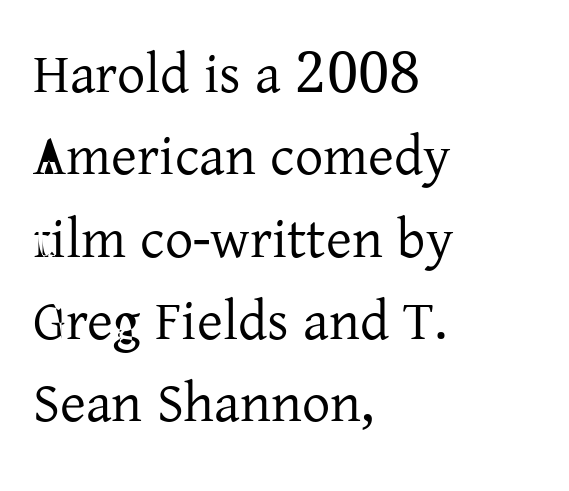
Q: Is the text bold? A: No.
Q: Is the text italic (slanted)? A: No, it is upright.
Q: Is the typeface a serif or a sans-serif typeface? A: Serif.
Q: Is the text underlined? A: No.
Q: How is the paragraph aligned? A: Left-aligned.
Q: Is the spacing between letters normal or unusually wide? A: Normal.
Q: Is the spacing between lines tight, normal or loose? A: Normal.
Q: Width (condensed, normal, or wide)? A: Normal.
Q: Stroke contrast? A: Low.
Q: x-height? A: Medium.
Q: Monospaced? A: No.
